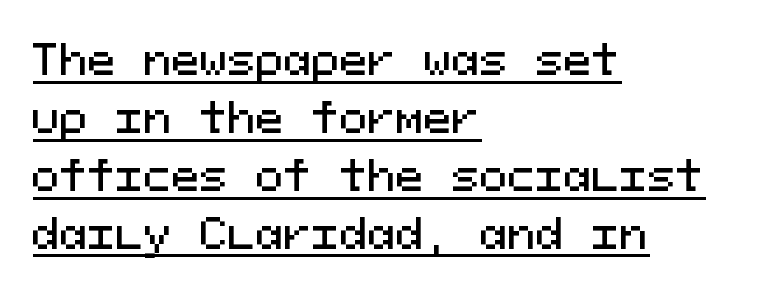
The image shows 42 px sans-serif type, upright, monospaced; set left-aligned, normal line spacing (1.38x), normal letter spacing, underlined; medium stroke contrast and a medium x-height.
